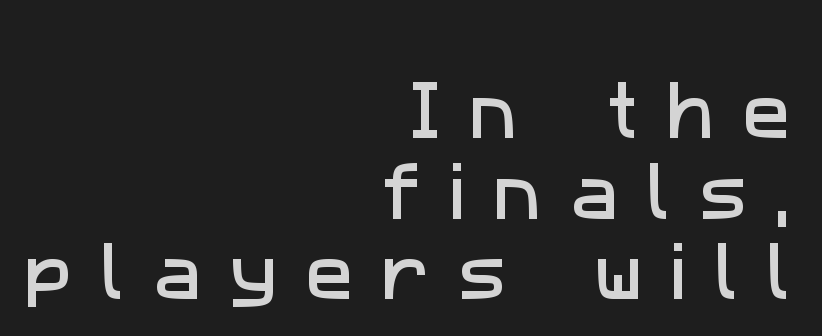
The image shows 64 px sans-serif type; set right-aligned, normal line spacing (1.26x), unusually wide letter spacing (+0.44 em), not underlined; low stroke contrast and a medium x-height.
